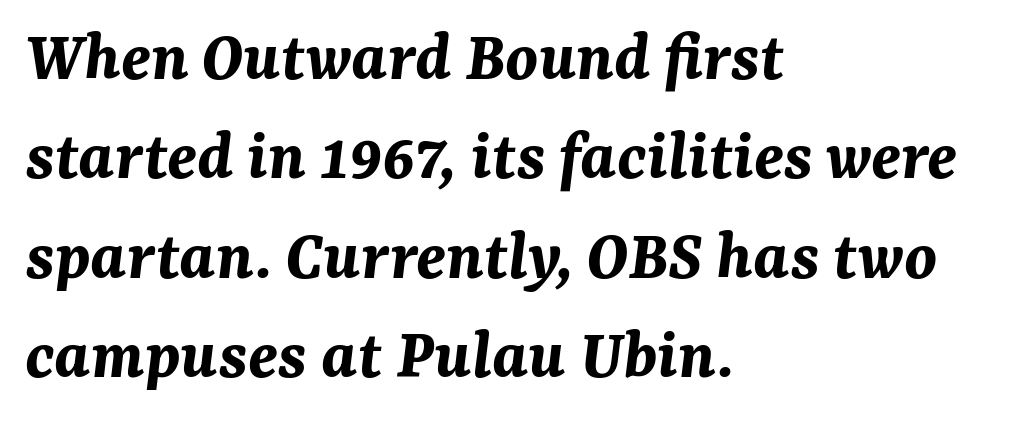
The image shows 73 px bold type, italic (leaning right); set left-aligned, normal line spacing (1.36x), normal letter spacing, not underlined; medium stroke contrast and a medium x-height.
